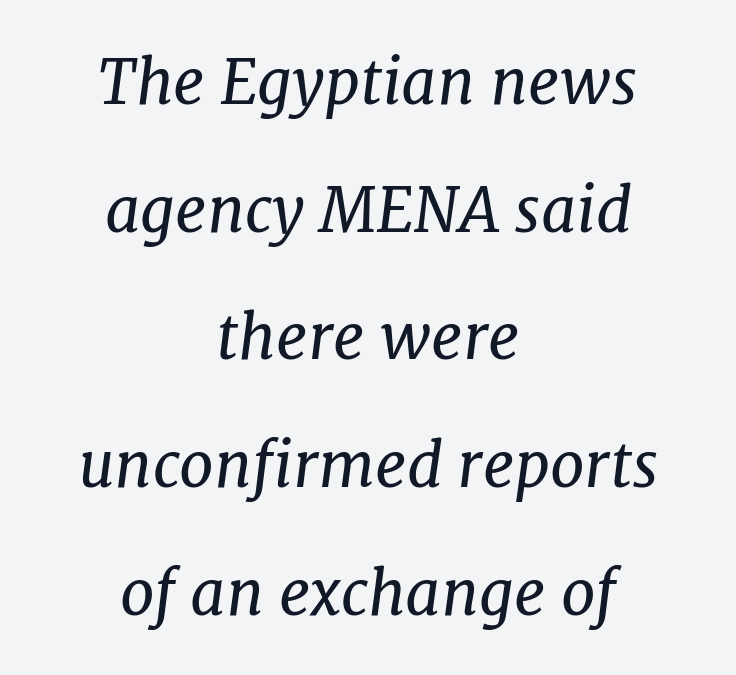
{"serif": "yes", "italic": "yes", "lean": "right", "slant_degrees": 7, "bold": "no", "weight": "regular", "width": "normal", "stroke_contrast": "low", "x_height": "medium", "monospaced": "no", "underline": "no", "align": "center", "line_spacing": "loose", "line_spacing_ratio": 2.06, "letter_spacing": "normal", "letter_spacing_em": 0.0, "glyph_px": 62}
